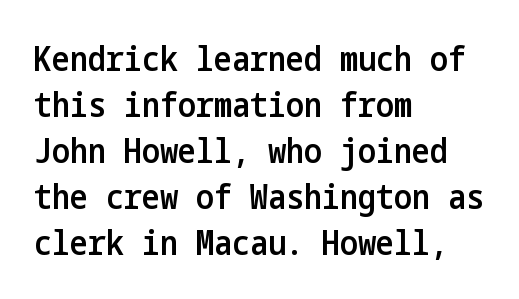
{"serif": "no", "italic": "no", "bold": "semi", "weight": "semibold", "width": "condensed", "stroke_contrast": "low", "x_height": "medium", "underline": "no", "align": "left", "line_spacing": "normal", "line_spacing_ratio": 1.35, "letter_spacing": "normal", "letter_spacing_em": 0.0, "glyph_px": 34}
